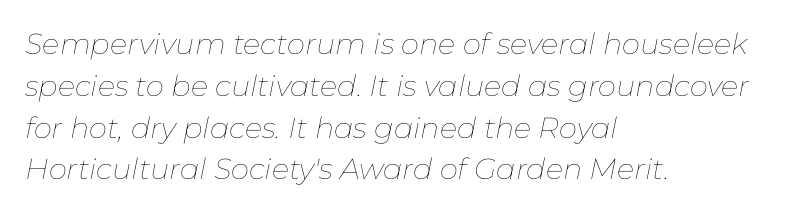
{"italic": "yes", "lean": "right", "slant_degrees": 11, "bold": "no", "weight": "thin", "width": "normal", "stroke_contrast": "low", "x_height": "medium", "monospaced": "no", "underline": "no", "align": "left", "line_spacing": "normal", "line_spacing_ratio": 1.44, "letter_spacing": "normal", "letter_spacing_em": 0.0, "glyph_px": 29}
